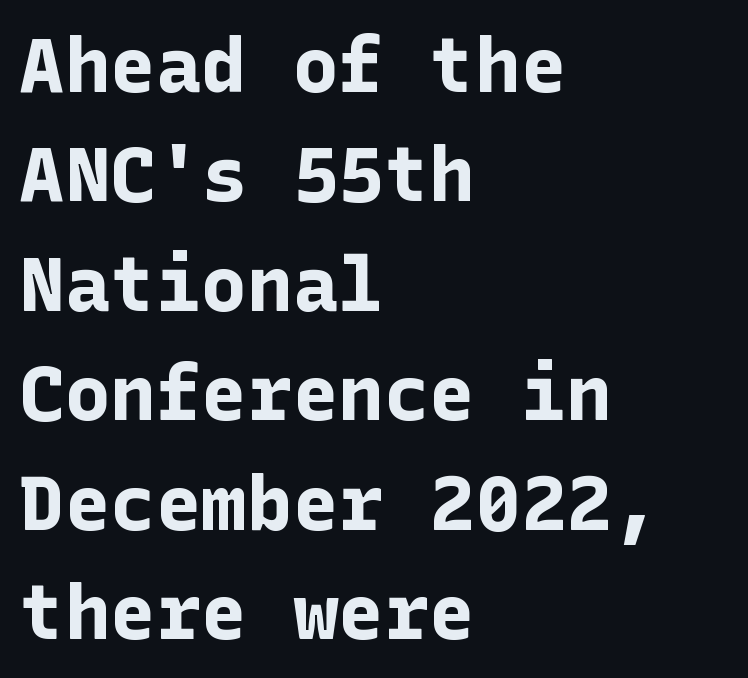
The image shows 76 px bold sans-serif type, upright; set left-aligned, normal line spacing (1.44x), normal letter spacing, not underlined; low stroke contrast and a medium x-height.
